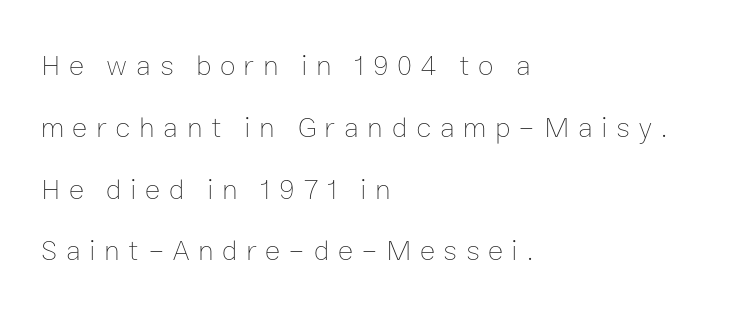
The image shows 29 px thin type, upright; set left-aligned, loose line spacing (2.13x), unusually wide letter spacing (+0.29 em), not underlined; low stroke contrast and a medium x-height.
